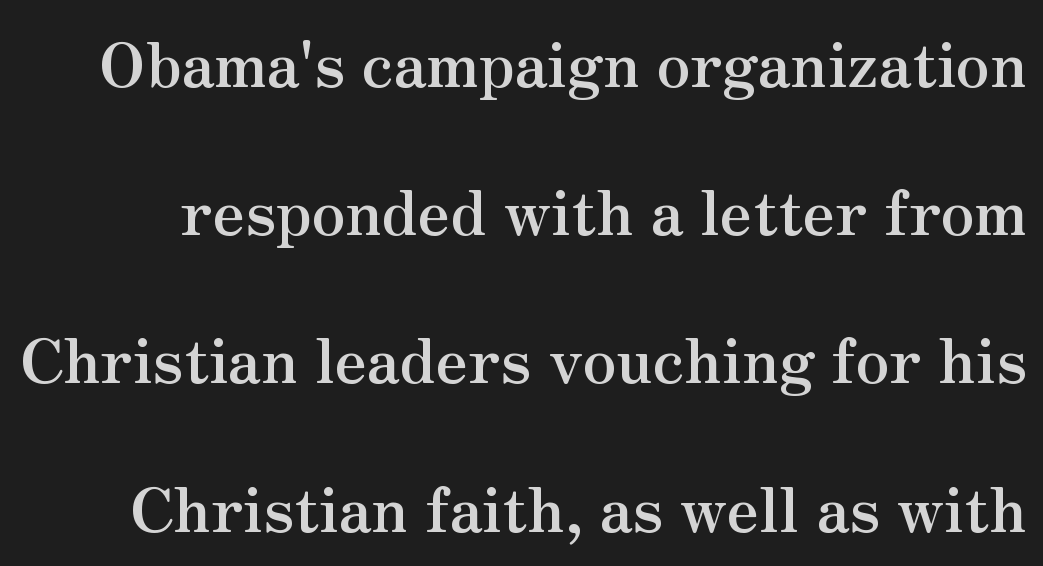
Q: Is the text bold? A: Yes.
Q: Is the text italic (slanted)? A: No, it is upright.
Q: Is the typeface a serif or a sans-serif typeface? A: Serif.
Q: Is the text underlined? A: No.
Q: Is the spacing between letters normal or unusually wide? A: Normal.
Q: Is the spacing between lines tight, normal or loose? A: Loose.
Q: Width (condensed, normal, or wide)? A: Normal.
Q: Stroke contrast? A: Medium.
Q: x-height? A: Small.
Q: Monospaced? A: No.
